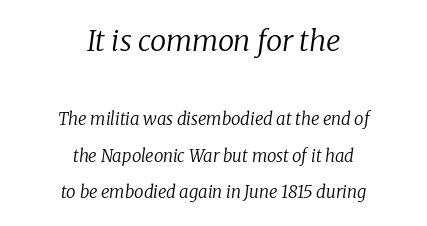
The image shows 29 px regular-weight serif type, italic (leaning right); set centered, loose line spacing (2.16x), normal letter spacing, not underlined; the first (top) block is 1.71x larger; low stroke contrast and a medium x-height.
